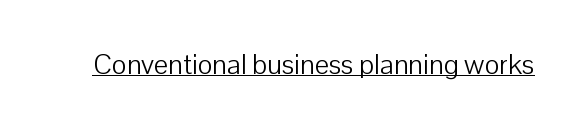
On a weight scale, this lands at 450 or below. Looks like regular typesetting: each glyph gets only the width it needs. Regarding serifs, this sample does without them. Posture: straight, roman, zero tilt. Every word sits above its own underline. This rendering leaves character spacing at its baseline value.
